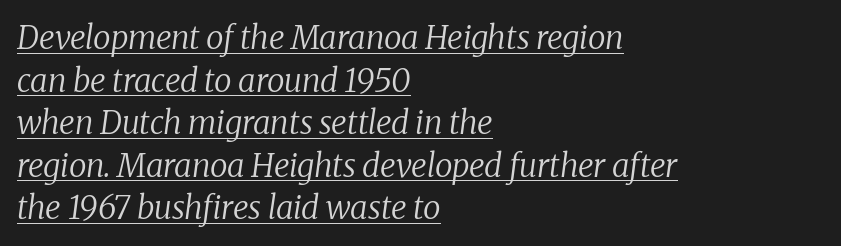
The image shows 32 px regular-weight serif type, italic (leaning right); set left-aligned, normal line spacing (1.33x), normal letter spacing, underlined; low stroke contrast and a medium x-height.
